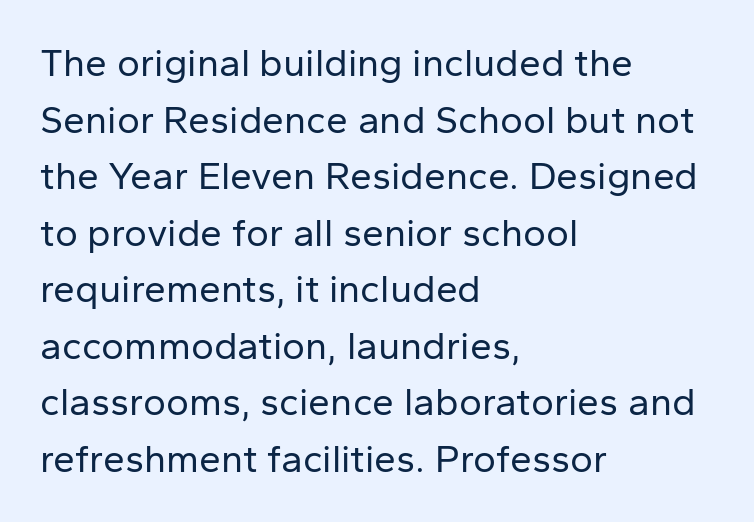
Rendered with straight, roman letterforms. Each word holds together tightly as a unit, with standard inter-letter gaps. Beneath every word, the page is bare. The passage is arranged the way most books set body copy — flush left. Successive baselines arrive at the customary interval.
